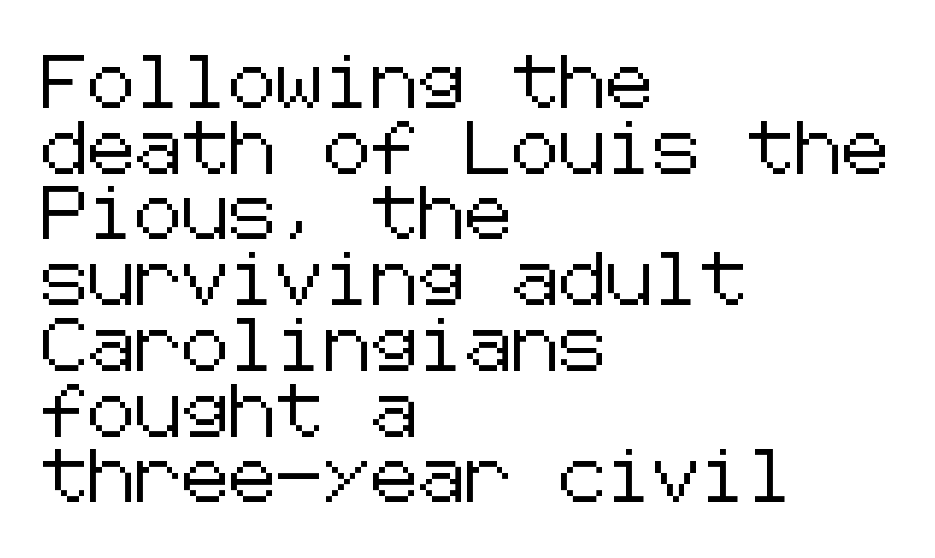
All the whitespace from short lines collects on the right. Unlike italic type, these characters show no tilt at all. Is the letter spacing exaggerated? No — it looks like the ordinary default. No feet cap the strokes, marking this as sans-serif type. Anything drawn beneath the words? Only blank space.
